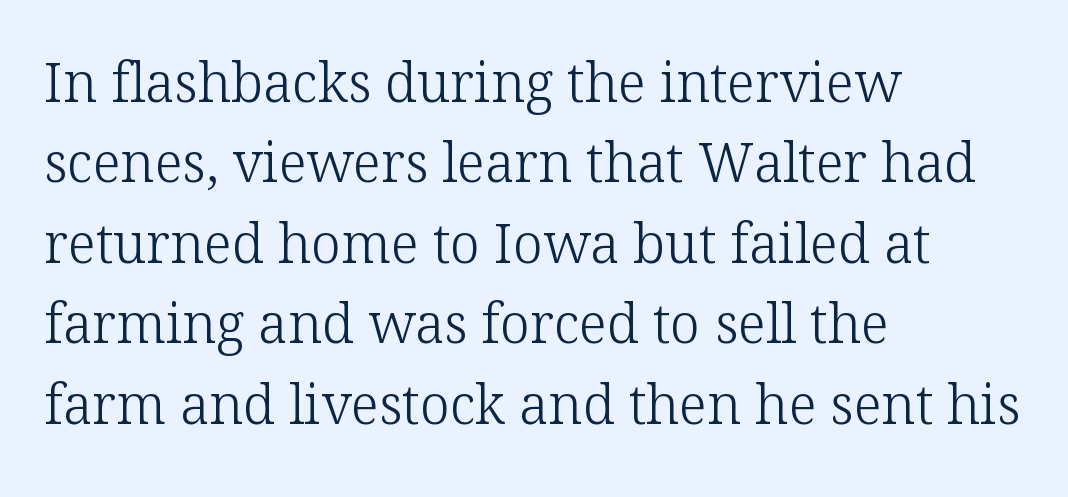
The image shows 54 px light serif type, upright; set left-aligned, normal line spacing (1.49x), normal letter spacing, not underlined; low stroke contrast and a medium x-height.
